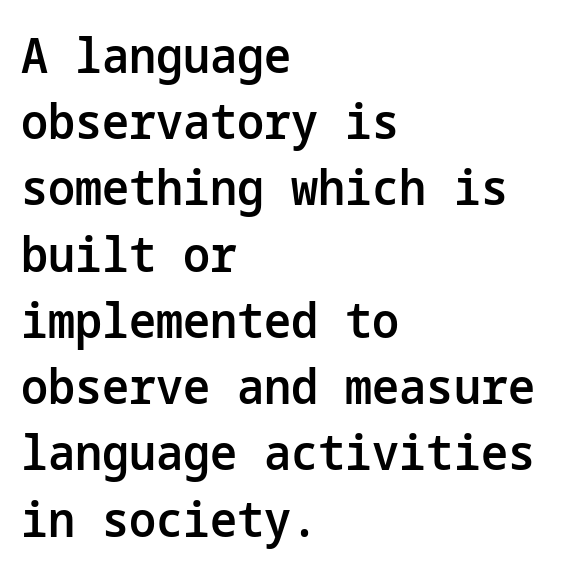
{"serif": "no", "italic": "no", "bold": "semi", "weight": "semibold", "width": "normal", "stroke_contrast": "low", "x_height": "medium", "underline": "no", "align": "left", "line_spacing": "normal", "line_spacing_ratio": 1.38, "letter_spacing": "normal", "letter_spacing_em": 0.0, "glyph_px": 48}
